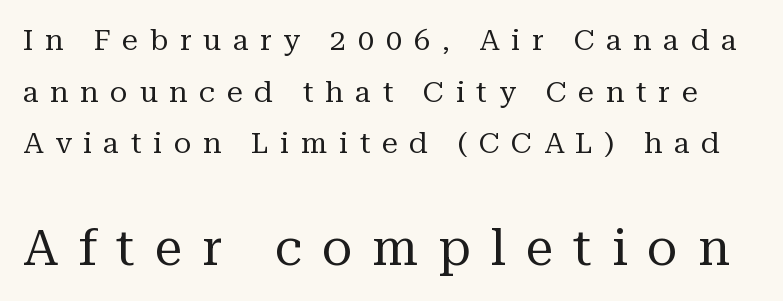
Q: Is the text bold? A: No.
Q: Is the text italic (slanted)? A: No, it is upright.
Q: Is the typeface a serif or a sans-serif typeface? A: Serif.
Q: Is the text underlined? A: No.
Q: Is the spacing between letters normal or unusually wide? A: Unusually wide.
Q: Which block of text is set in a larger size, the first (top) or the second (bottom)? A: The second (bottom) one.
Q: Width (condensed, normal, or wide)? A: Normal.
Q: Stroke contrast? A: Medium.
Q: x-height? A: Medium.
Q: Monospaced? A: No.
